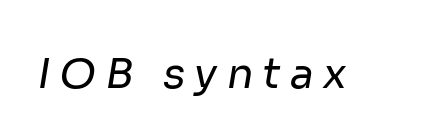
The image shows 42 px regular-weight sans-serif type; set unusually wide letter spacing (+0.22 em), not underlined; low stroke contrast and a medium x-height.
